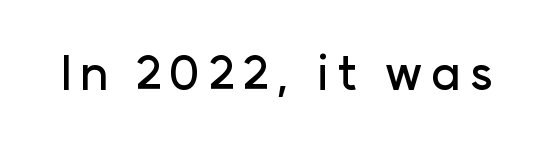
{"serif": "no", "italic": "no", "width": "normal", "stroke_contrast": "low", "x_height": "medium", "monospaced": "no", "underline": "no", "glyph_px": 48}
